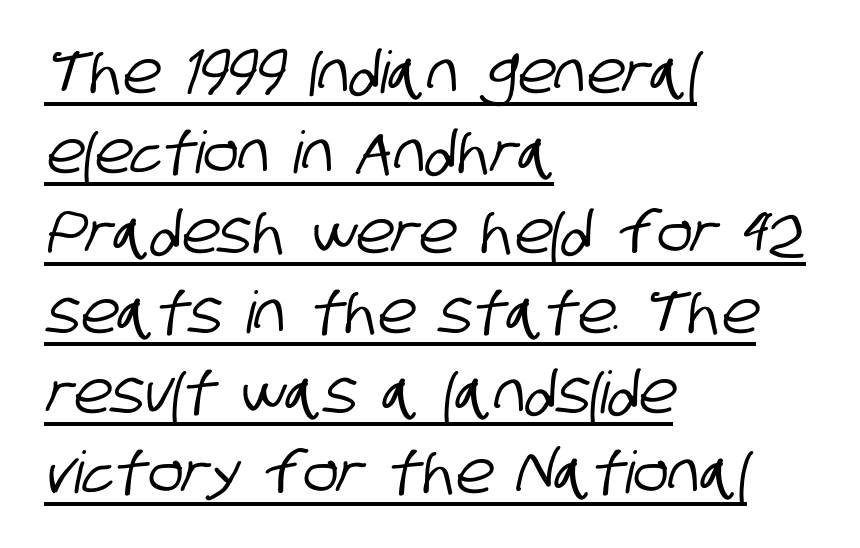
The image shows 58 px condensed sans-serif type; set left-aligned, normal line spacing (1.38x), normal letter spacing, underlined; low stroke contrast and a large x-height.
